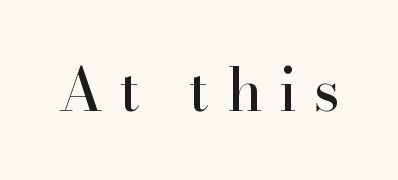
{"serif": "yes", "italic": "no", "width": "normal", "stroke_contrast": "high", "x_height": "small", "monospaced": "no", "underline": "no", "letter_spacing": "wide", "letter_spacing_em": 0.29, "glyph_px": 59}
